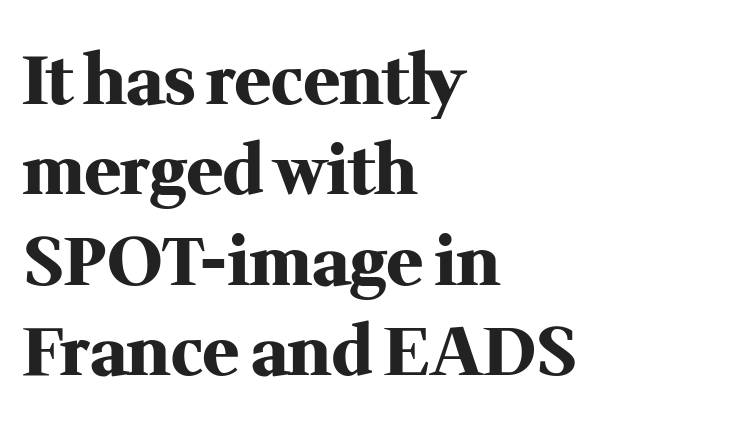
The image shows 67 px heavy serif type, upright; set left-aligned, normal line spacing (1.35x), normal letter spacing, not underlined; medium stroke contrast and a medium x-height.
